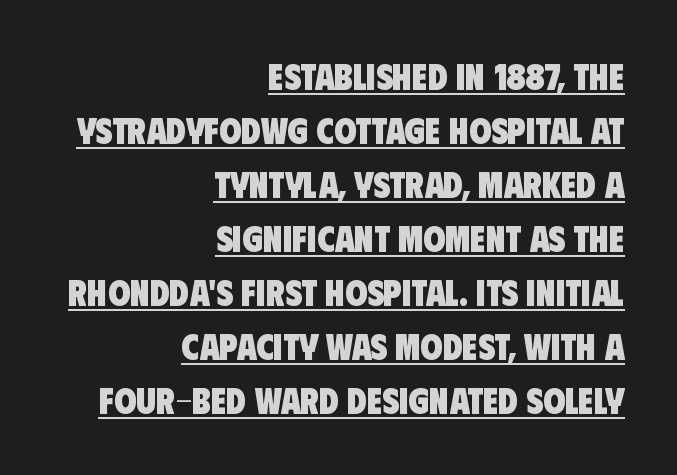
Glance below the letters and you will spot a drawn line. Nobody touched the tracking dial on this one. Spacing verdict: proportional, widths tailored to each character. Compared with a flush-left layout, this one pins lines to the opposite, right side. A typesetter would label this face a sans. Whoever set this chose a conventional vertical rhythm.
